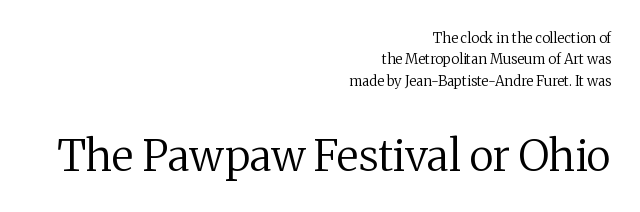
Q: Is the text bold? A: No.
Q: Is the text italic (slanted)? A: No, it is upright.
Q: Is the typeface a serif or a sans-serif typeface? A: Serif.
Q: Is the text underlined? A: No.
Q: How is the paragraph aligned? A: Right-aligned.
Q: Is the spacing between letters normal or unusually wide? A: Normal.
Q: Is the spacing between lines tight, normal or loose? A: Normal.
Q: Which block of text is set in a larger size, the first (top) or the second (bottom)? A: The second (bottom) one.
Q: Width (condensed, normal, or wide)? A: Normal.
Q: Stroke contrast? A: Medium.
Q: x-height? A: Medium.
Q: Monospaced? A: No.
